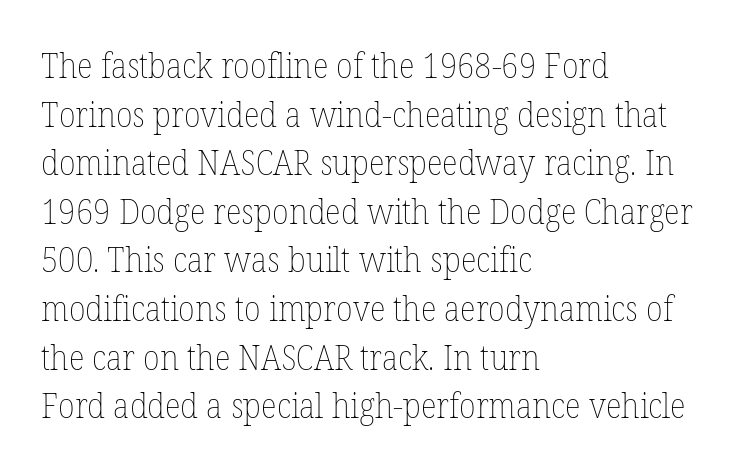
Spacing verdict: proportional, widths tailored to each character. This sample keeps an unexceptional amount of space between lines. Stroke thickness stays within the range of a standard reading face or lighter. A classic flush-left, rag-right setting is used for this passage. Nothing unusual about the tracking: characters are spaced as the font intends. The space beneath each line is pristine and unruled.
